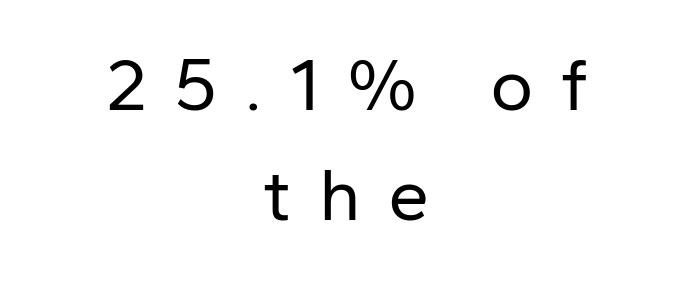
Leading: standard. Vertical stems look standard width or narrower in stroke. Observe the wide spacing: letters keep a clear distance from each other. Proportional: the letters do not fall into vertical columns.
